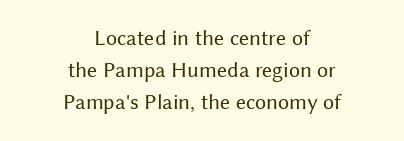
The image shows 22 px text type, upright; set centered, normal line spacing (1.46x), normal letter spacing, not underlined.
